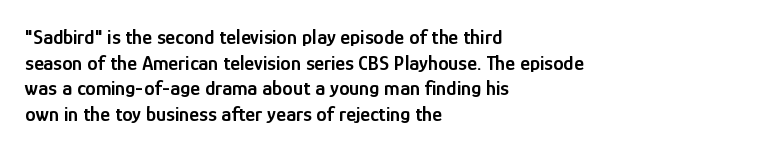
Nobody drew a line under any word here. The letters stand straight up with perfectly vertical stems. Emphasis by weight is partial: semibold. Nobody touched the tracking dial on this one. Compared with a centered layout, this one pins lines to the left instead.
